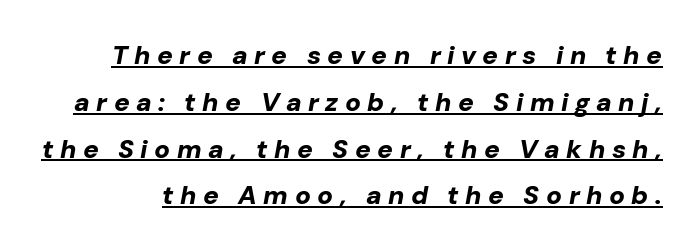
The face used here is rendered with a markedly widened letterfit. The typography opts for an oblique posture over an upright one. What weight is shown? A full bold with thick strokes. In designer terms, the underline attribute is active on this setting.
